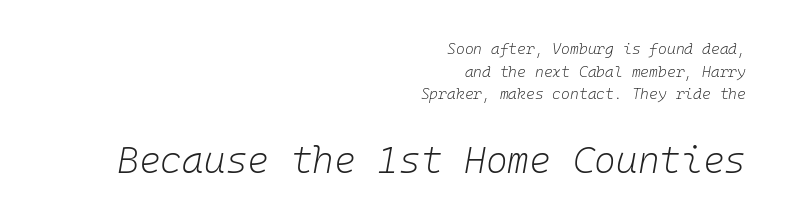
The image shows 37 px light type, italic (leaning right), monospaced; set right-aligned, normal line spacing (1.51x), normal letter spacing, not underlined; the second (bottom) block is 2.47x larger; low stroke contrast and a medium x-height.
